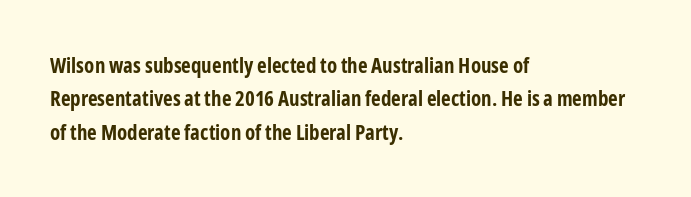
Q: Is the text bold? A: Yes.
Q: Is the text italic (slanted)? A: No, it is upright.
Q: Is the text underlined? A: No.
Q: How is the paragraph aligned? A: Left-aligned.
Q: Is the spacing between letters normal or unusually wide? A: Normal.
Q: Is the spacing between lines tight, normal or loose? A: Normal.
